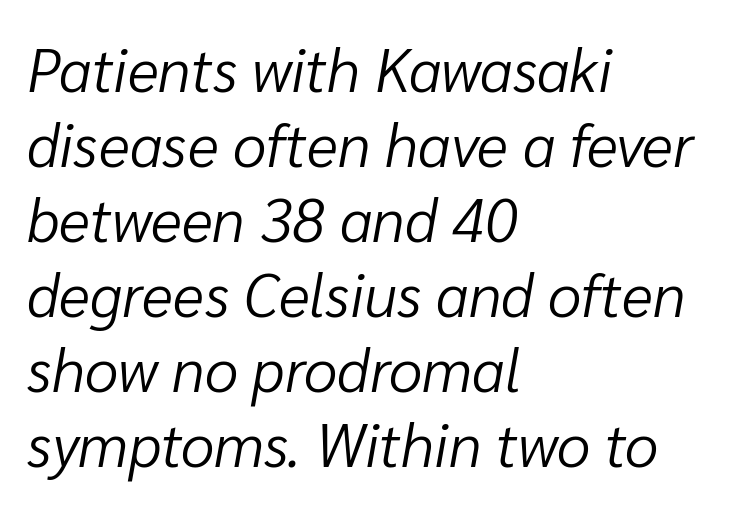
Q: Is the text bold? A: No.
Q: Is the text italic (slanted)? A: Yes, it leans right by about 10 degrees.
Q: Is the text underlined? A: No.
Q: How is the paragraph aligned? A: Left-aligned.
Q: Is the spacing between letters normal or unusually wide? A: Normal.
Q: Is the spacing between lines tight, normal or loose? A: Normal.
Q: Width (condensed, normal, or wide)? A: Normal.
Q: Stroke contrast? A: Low.
Q: x-height? A: Medium.
Q: Monospaced? A: No.
